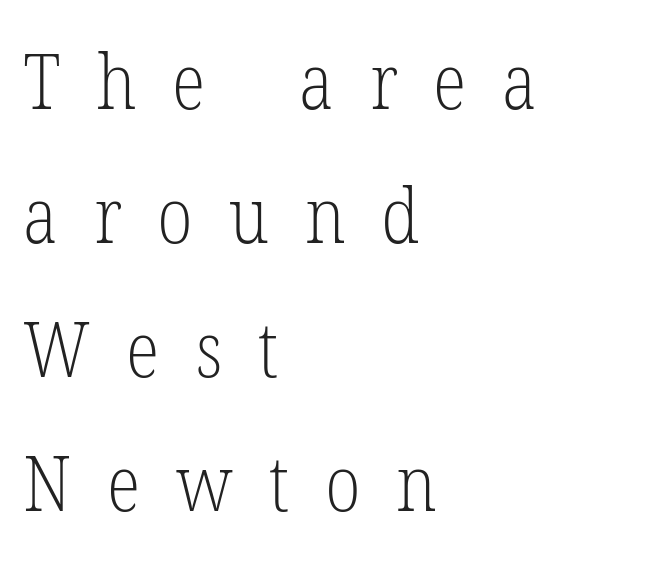
{"serif": "yes", "italic": "no", "bold": "no", "weight": "light", "width": "condensed", "stroke_contrast": "low", "x_height": "medium", "monospaced": "no", "underline": "no", "align": "left", "line_spacing_ratio": 1.72, "letter_spacing": "wide", "letter_spacing_em": 0.46, "glyph_px": 78}
